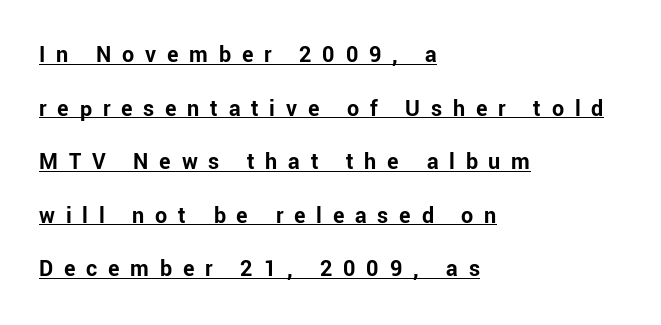
{"italic": "no", "bold": "yes", "underline": "yes", "align": "left", "line_spacing": "loose", "line_spacing_ratio": 2.23, "letter_spacing": "wide", "letter_spacing_em": 0.45, "glyph_px": 24}
